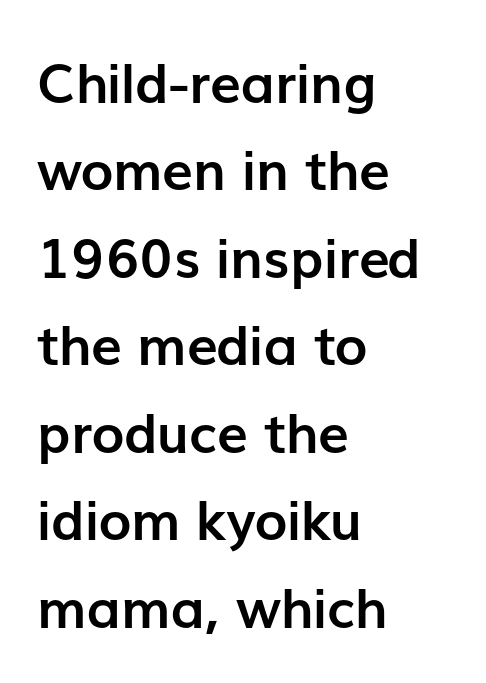
The image shows 55 px semibold sans-serif type, upright; set left-aligned, normal line spacing (1.59x), normal letter spacing, not underlined; low stroke contrast and a medium x-height.
